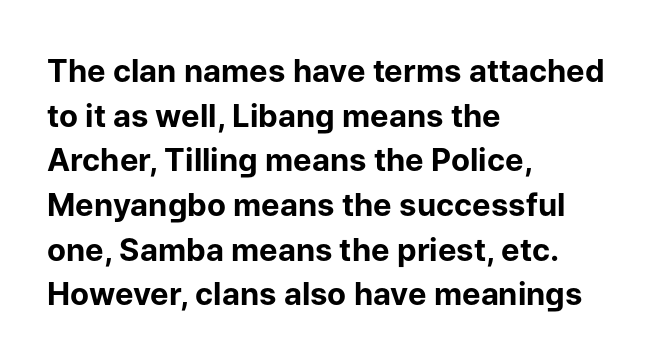
The glyphs are unaccompanied by any horizontal stroke below them. You could call the tracking neutral — neither tight nor loose. Stroke thickness is high; the sample reads as a true bold. Italic? Not at all — the glyphs are vertical. The face used here is proportionally spaced, like ordinary book or web type.
